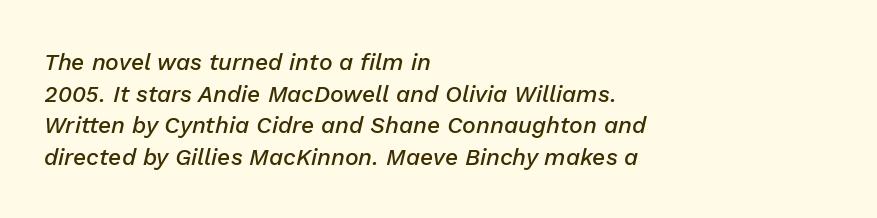
{"italic": "yes", "lean": "right", "slant_degrees": 13, "bold": "semi", "underline": "no", "align": "left", "line_spacing": "normal", "line_spacing_ratio": 1.38, "letter_spacing": "normal", "letter_spacing_em": 0.0, "glyph_px": 23}
